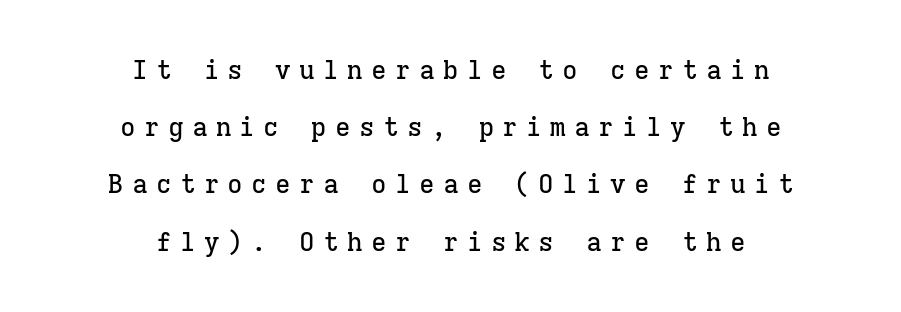
The image shows 26 px text type, upright; set centered, loose line spacing (2.2x), unusually wide letter spacing (+0.32 em), not underlined.
